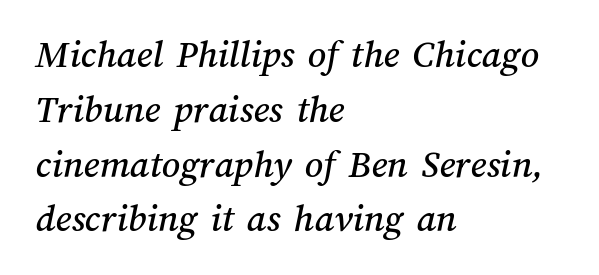
Q: Is the text underlined? A: No.
Q: How is the paragraph aligned? A: Left-aligned.
Q: Is the spacing between letters normal or unusually wide? A: Normal.
Q: Is the spacing between lines tight, normal or loose? A: Normal.
Q: Width (condensed, normal, or wide)? A: Normal.
Q: Stroke contrast? A: Medium.
Q: x-height? A: Medium.
Q: Monospaced? A: No.
